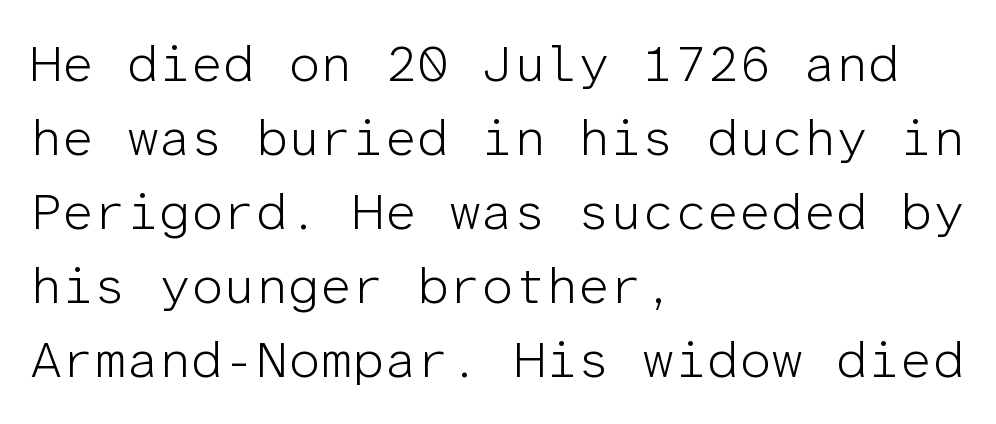
{"serif": "no", "italic": "no", "bold": "no", "weight": "light", "width": "normal", "stroke_contrast": "low", "x_height": "medium", "monospaced": "yes", "underline": "no", "align": "left", "line_spacing": "normal", "line_spacing_ratio": 1.45, "letter_spacing": "normal", "letter_spacing_em": 0.0, "glyph_px": 51}
